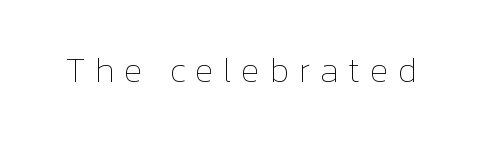
The specimen omits any rule beneath the text block's lines. You can tell it's not italic because the verticals are truly vertical. The line texture is sparse and dotted thanks to wide tracking. The passage shown is not bold in any degree. Is this a fixed-width face? No — the glyphs have proportional, varying widths.
